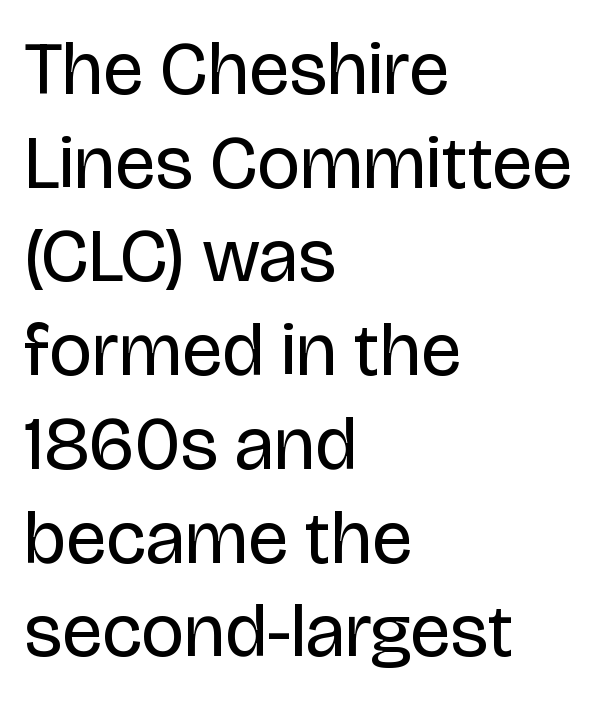
Q: Is the text bold? A: No.
Q: Is the text italic (slanted)? A: No, it is upright.
Q: Is the typeface a serif or a sans-serif typeface? A: Sans-serif.
Q: Is the text underlined? A: No.
Q: How is the paragraph aligned? A: Left-aligned.
Q: Is the spacing between letters normal or unusually wide? A: Normal.
Q: Is the spacing between lines tight, normal or loose? A: Normal.
Q: Width (condensed, normal, or wide)? A: Normal.
Q: Stroke contrast? A: Low.
Q: x-height? A: Large.
Q: Monospaced? A: No.
